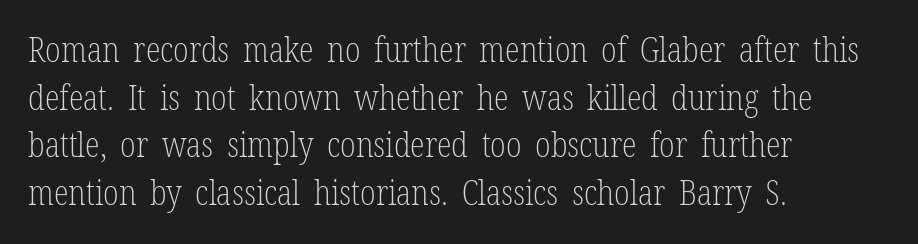
The image shows 34 px light, condensed serif type, upright; set left-aligned, normal line spacing (1.4x), normal letter spacing, not underlined; low stroke contrast and a medium x-height.
